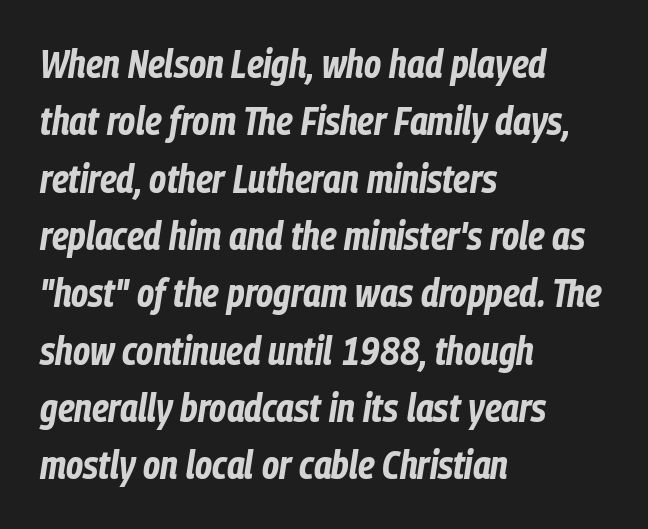
The horizontal fit of the characters is conventional and even. Think of a printed novel: that variable character pitch is what you see here. Rule under the text: the space is simply empty. The font is running at its bold setting.
